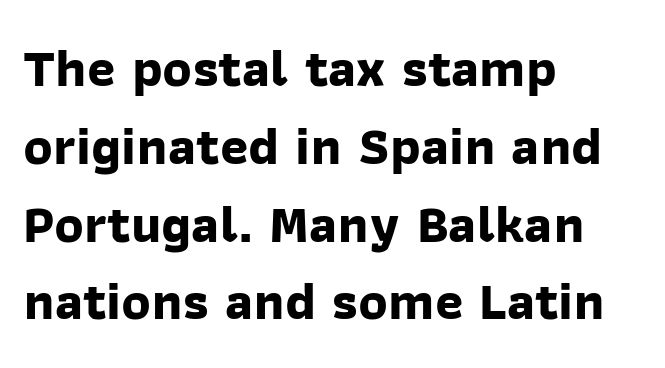
The image shows 54 px bold sans-serif type; set left-aligned, normal line spacing (1.44x), normal letter spacing, not underlined; low stroke contrast and a medium x-height.
